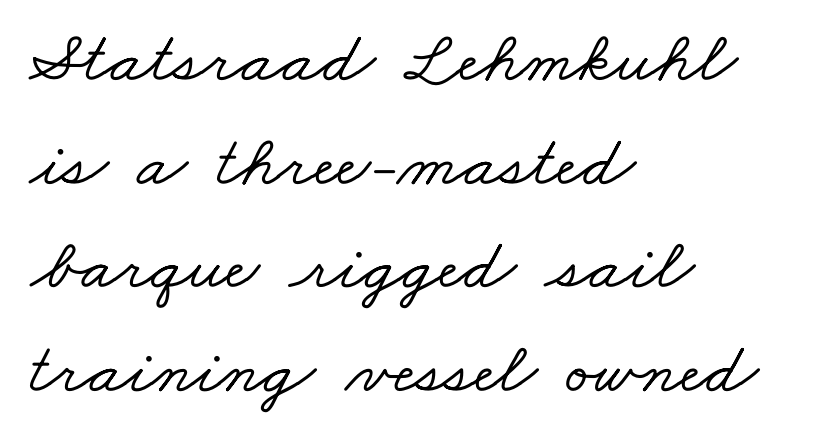
Descenders are the only things crossing below the line. Check where the strokes stop: tiny serifs finish them off. Between one letter and the next there's only the usual sliver of space. The vertical gap from one line to the next is medium. The rendering uses natural spacing where letterforms have individual widths. The text block is weighted toward the left margin, trailing off unevenly rightward.
